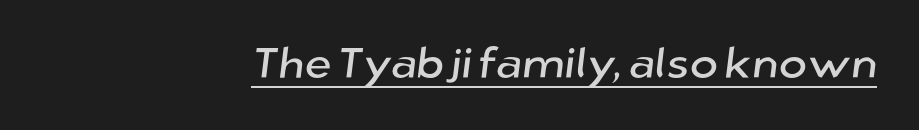
{"serif": "no", "width": "normal", "stroke_contrast": "low", "x_height": "medium", "monospaced": "no", "underline": "yes", "letter_spacing": "normal", "letter_spacing_em": 0.0, "glyph_px": 43}
